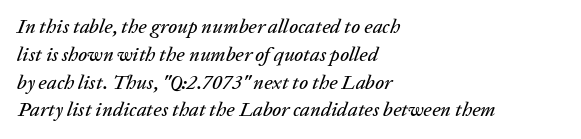
The image shows 20 px text type, italic (leaning right); set left-aligned, normal line spacing (1.39x), normal letter spacing, not underlined.
